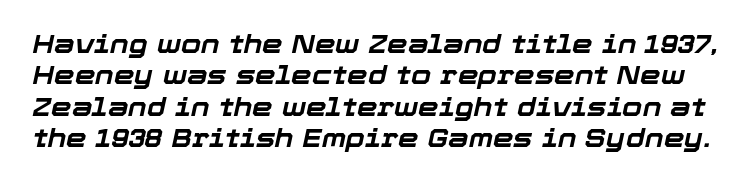
The lettering tilts uniformly, giving the passage an italic look. Letter spacing: default. The specimen omits any rule beneath the text block's lines. Thick stems and heavy bowls — unmistakably bold.
